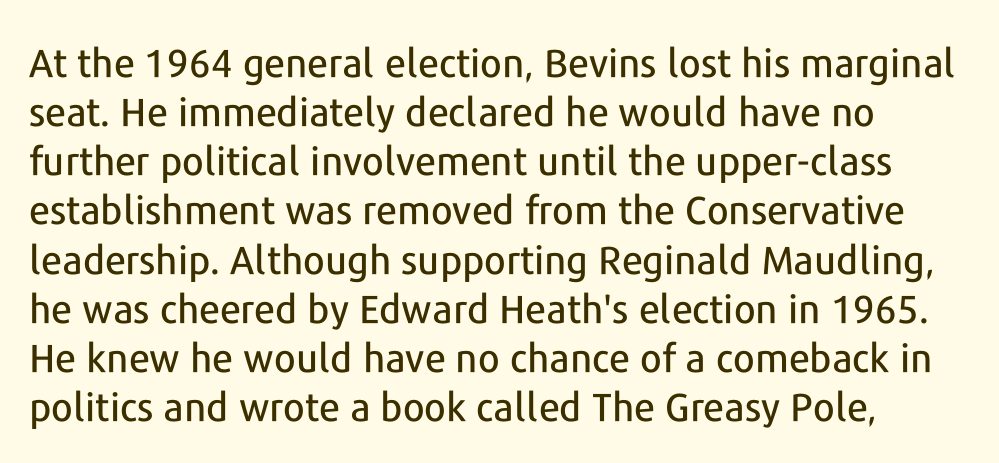
{"serif": "no", "italic": "no", "width": "normal", "stroke_contrast": "low", "x_height": "medium", "monospaced": "no", "underline": "no", "align": "left", "line_spacing": "normal", "line_spacing_ratio": 1.26, "letter_spacing": "normal", "letter_spacing_em": 0.0, "glyph_px": 39}
